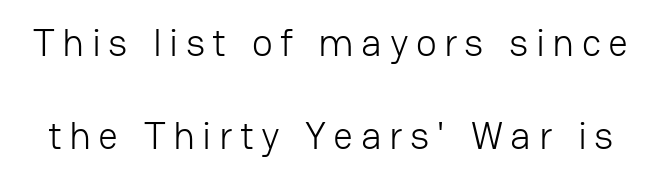
The image shows 39 px light sans-serif type, upright; set loose line spacing (2.38x), not underlined; low stroke contrast and a medium x-height.
